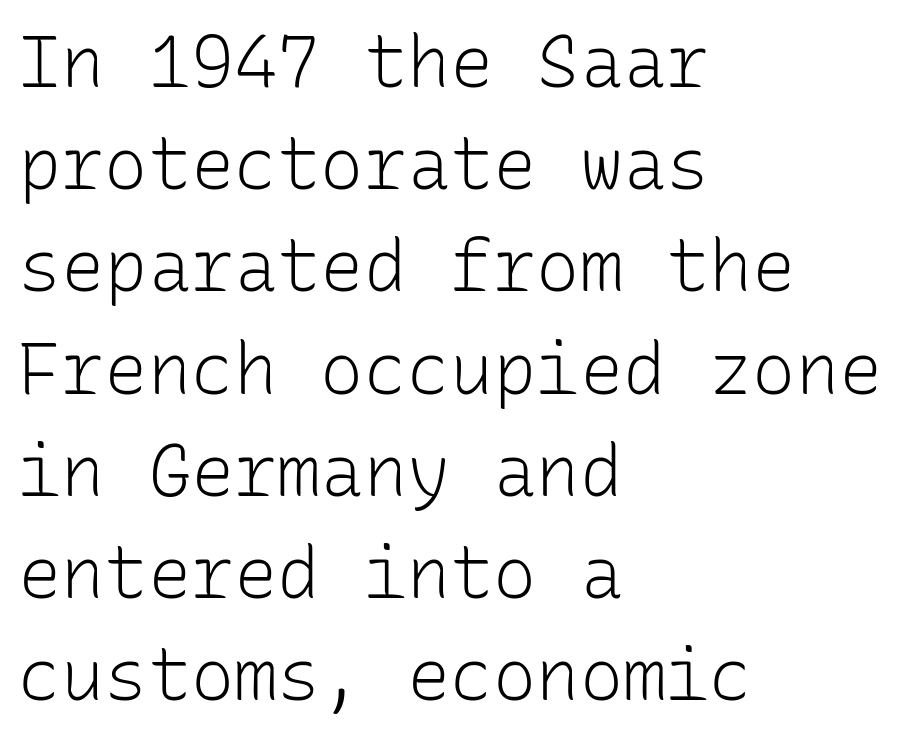
Glance below the letters and you will spot only blank space. Characters follow at the spacing the type designer built in. Rows of type keep a routine distance in the vertical direction. Nothing heavy about these letters — not bold at all.
